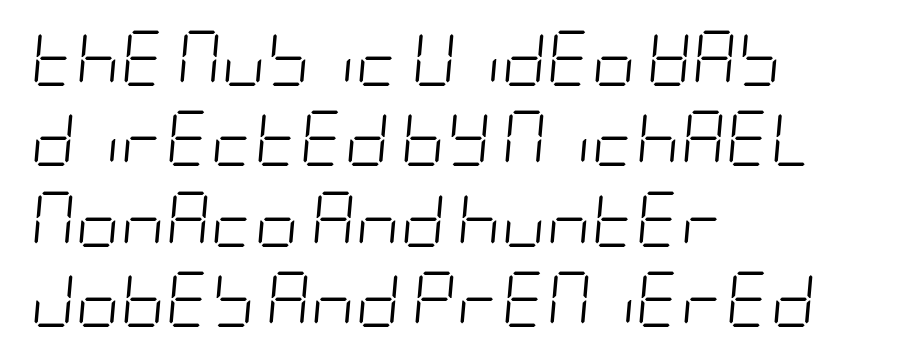
The image shows 55 px light, condensed type, italic (leaning right); set left-aligned, normal line spacing (1.46x), normal letter spacing, not underlined; low stroke contrast and a large x-height.
